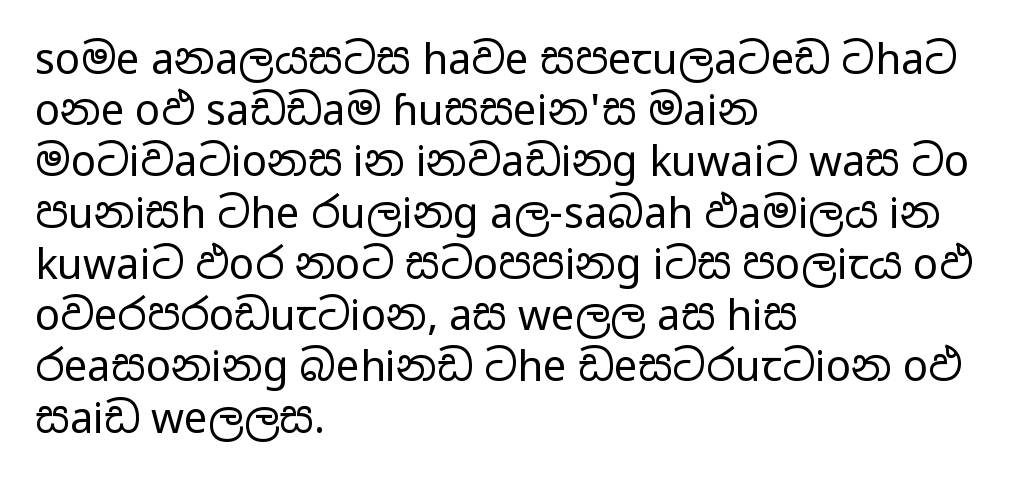
The foot of each line stays bare and open. Stroke terminals: plain, sans-serif. Tracking here is standard; glyphs follow each other at the usual distance. Bold? No — there's no thickening of the strokes.
